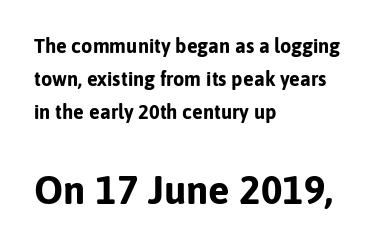
The paragraph has a hard left edge and a soft right edge. Lines of text with bare space underneath. The passage shown stacks its lines at a standard gap. A dark, heavy texture on the line: the type is bold.
